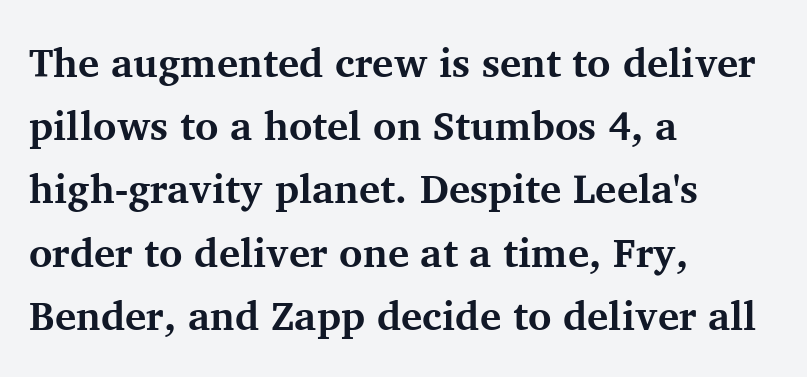
The image shows 40 px bold serif type, upright; set left-aligned, normal line spacing (1.58x), normal letter spacing, not underlined; medium stroke contrast and a medium x-height.
